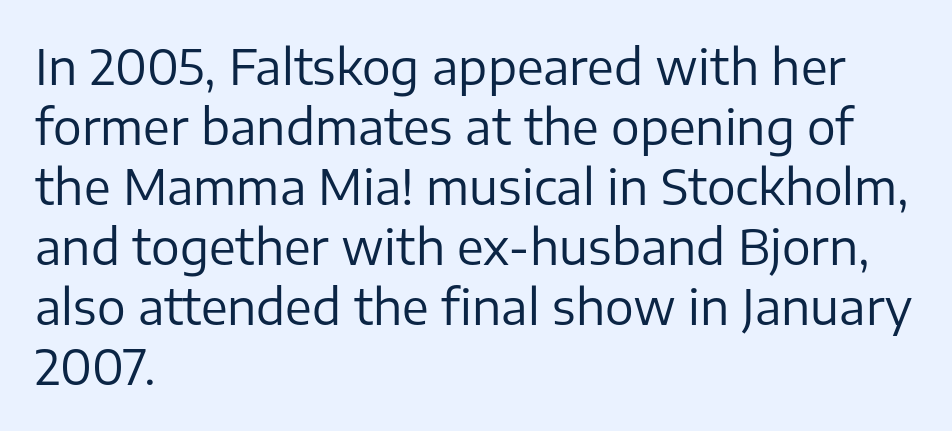
{"serif": "no", "italic": "no", "bold": "no", "weight": "regular", "width": "normal", "stroke_contrast": "low", "x_height": "medium", "monospaced": "no", "underline": "no", "align": "left", "line_spacing": "normal", "line_spacing_ratio": 1.25, "letter_spacing": "normal", "letter_spacing_em": 0.0, "glyph_px": 48}
